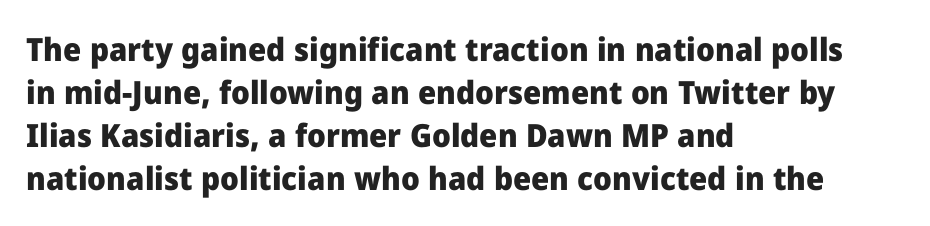
The paragraph shown leans on its left margin. The space beneath each line is pristine and unruled. The passage shown stacks its lines at a standard gap. Posture: vertical.
